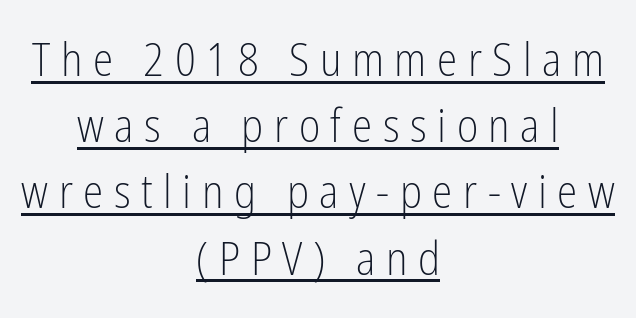
Q: Is the text bold? A: No.
Q: Is the text italic (slanted)? A: No, it is upright.
Q: Is the typeface a serif or a sans-serif typeface? A: Sans-serif.
Q: Is the text underlined? A: Yes.
Q: How is the paragraph aligned? A: Centered.
Q: Is the spacing between letters normal or unusually wide? A: Unusually wide.
Q: Is the spacing between lines tight, normal or loose? A: Normal.
Q: Width (condensed, normal, or wide)? A: Condensed.
Q: Stroke contrast? A: Low.
Q: x-height? A: Medium.
Q: Monospaced? A: No.
